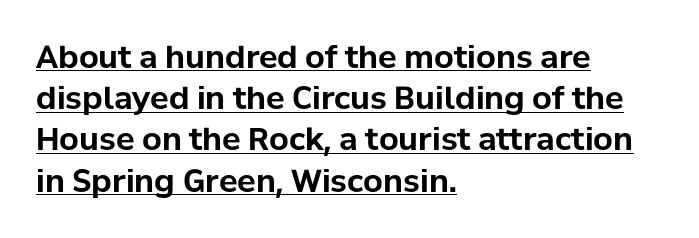
Q: Is the text bold? A: Yes.
Q: Is the text italic (slanted)? A: No, it is upright.
Q: Is the typeface a serif or a sans-serif typeface? A: Sans-serif.
Q: Is the text underlined? A: Yes.
Q: How is the paragraph aligned? A: Left-aligned.
Q: Is the spacing between letters normal or unusually wide? A: Normal.
Q: Is the spacing between lines tight, normal or loose? A: Normal.
Q: Width (condensed, normal, or wide)? A: Normal.
Q: Stroke contrast? A: Low.
Q: x-height? A: Medium.
Q: Monospaced? A: No.
